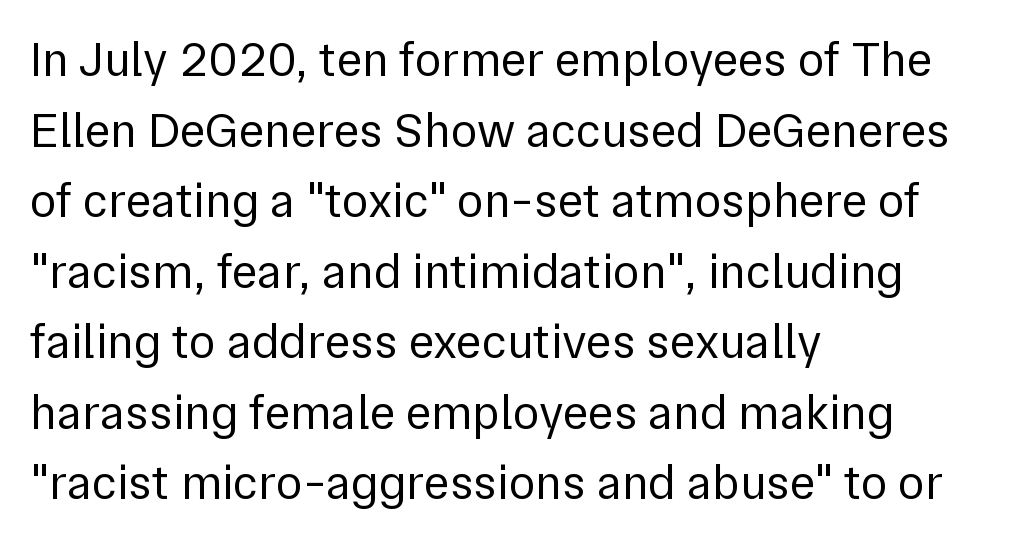
{"serif": "no", "italic": "no", "bold": "no", "weight": "regular", "width": "normal", "stroke_contrast": "low", "x_height": "medium", "monospaced": "no", "underline": "no", "align": "left", "line_spacing": "normal", "line_spacing_ratio": 1.44, "letter_spacing": "normal", "letter_spacing_em": 0.0, "glyph_px": 49}
